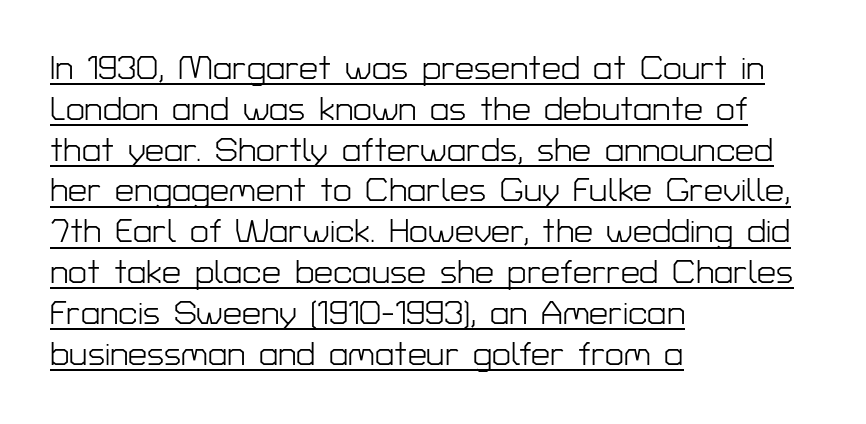
You can see a thin bar hugging the bottom of the glyphs. The text was rendered using a sans face with plain stroke endings. Character widths vary here, with narrow letters taking less room than wide ones. Notice how the stems are strictly vertical — no italics here. Layout note: lines flush left.
